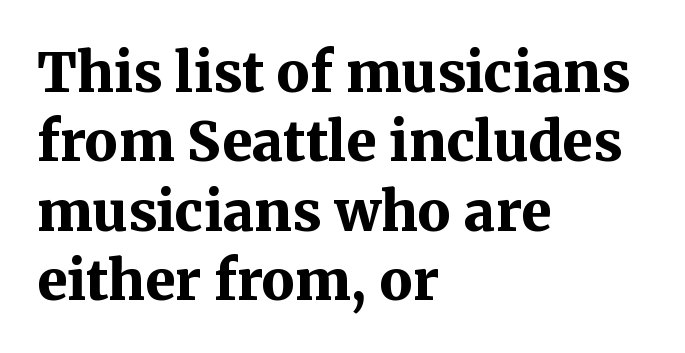
{"serif": "yes", "italic": "no", "bold": "yes", "weight": "bold", "width": "normal", "stroke_contrast": "medium", "x_height": "medium", "monospaced": "no", "underline": "no", "align": "left", "line_spacing": "normal", "line_spacing_ratio": 1.26, "letter_spacing": "normal", "letter_spacing_em": 0.0, "glyph_px": 55}
